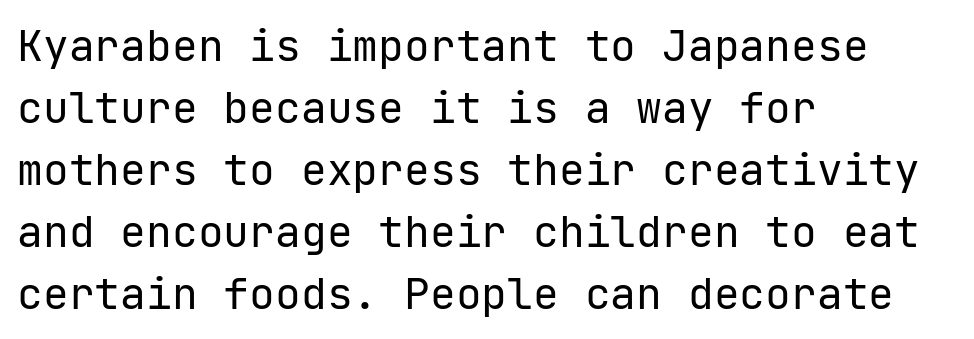
The image shows 43 px regular-weight sans-serif type, upright; set left-aligned, normal line spacing (1.44x), normal letter spacing, not underlined; low stroke contrast and a medium x-height.
